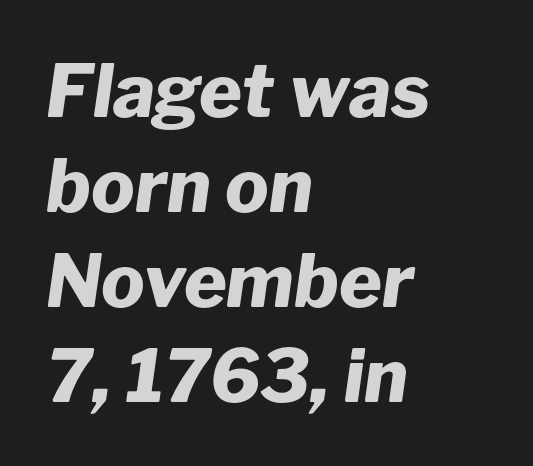
The rendering uses natural spacing where letterforms have individual widths. The lines sit at an ordinary, default distance from one another. The passage shown leans; its letterforms are oblique. Casual observation: everything's shoved over to the left. The foot of each line stays bare and open.
